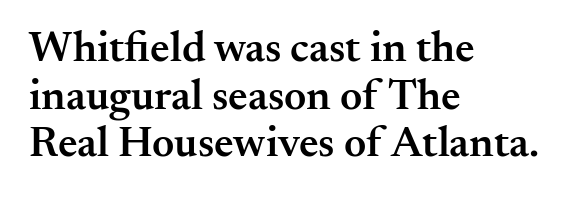
Q: Is the text bold? A: Semi-bold.
Q: Is the text italic (slanted)? A: No, it is upright.
Q: Is the typeface a serif or a sans-serif typeface? A: Serif.
Q: Is the text underlined? A: No.
Q: How is the paragraph aligned? A: Left-aligned.
Q: Is the spacing between letters normal or unusually wide? A: Normal.
Q: Is the spacing between lines tight, normal or loose? A: Tight.
Q: Width (condensed, normal, or wide)? A: Normal.
Q: Stroke contrast? A: Medium.
Q: x-height? A: Small.
Q: Monospaced? A: No.
